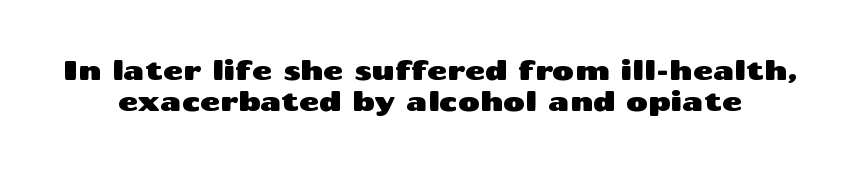
{"italic": "no", "underline": "no", "line_spacing": "tight", "line_spacing_ratio": 1.14, "letter_spacing": "normal", "letter_spacing_em": 0.0, "glyph_px": 27}
